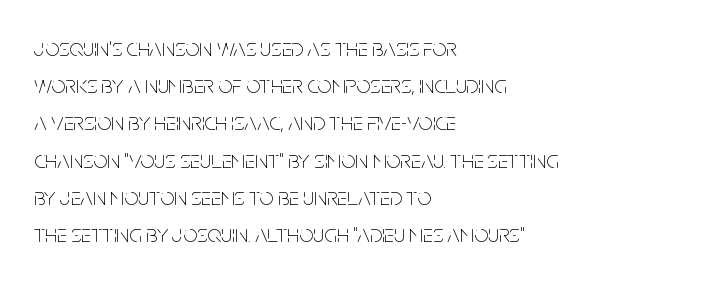
Each new line begins a customary step beneath the previous one. In CSS terms this would be text-align: left. Every character sits straight up, as roman type does. Inter-character spacing is left at the font's built-in metrics.
